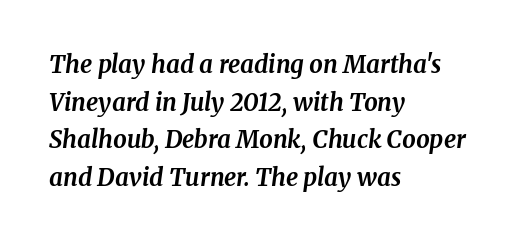
The specimen reads as italic at a glance. Honestly, there is no underline to notice here at all. Each new line begins a customary step beneath the previous one. The typesetter chose a ragged-right arrangement here. Pretty heavy lettering here — definitely bold.
